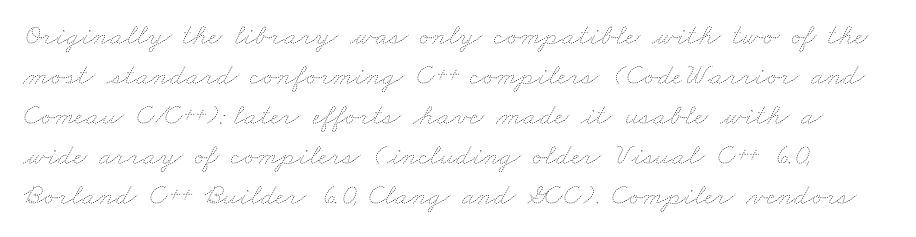
Q: Is the text bold? A: No.
Q: Is the text underlined? A: No.
Q: Is the spacing between letters normal or unusually wide? A: Normal.
Q: Is the spacing between lines tight, normal or loose? A: Normal.
Q: Width (condensed, normal, or wide)? A: Wide.
Q: Stroke contrast? A: Low.
Q: x-height? A: Small.
Q: Monospaced? A: No.
